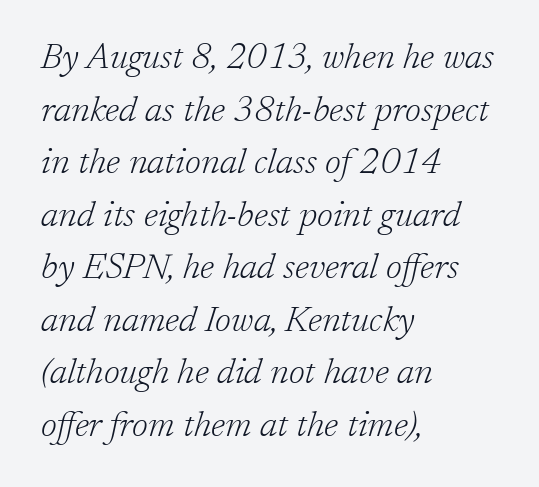
The image shows 36 px light serif type, italic (leaning right); set left-aligned, normal line spacing (1.46x), normal letter spacing, not underlined; low stroke contrast and a medium x-height.
